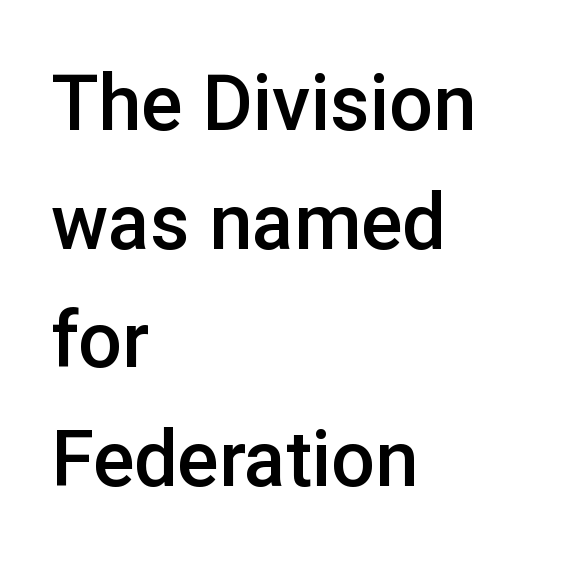
The image shows 77 px semibold sans-serif type, upright; set left-aligned, normal line spacing (1.54x), normal letter spacing, not underlined; low stroke contrast and a medium x-height.
